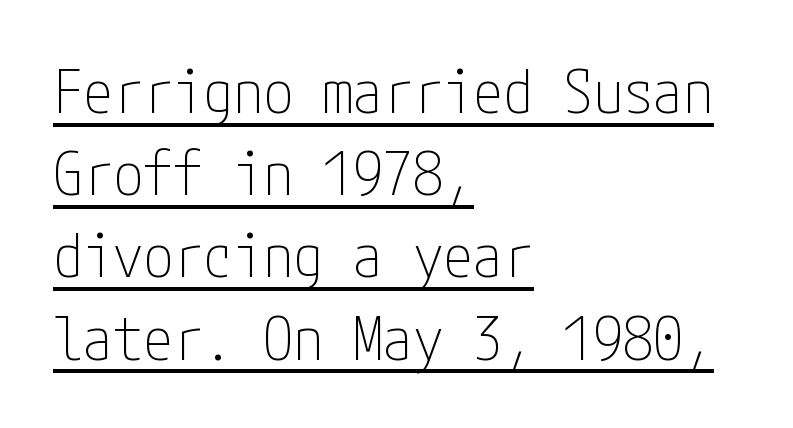
Q: Is the text bold? A: No.
Q: Is the text italic (slanted)? A: No, it is upright.
Q: Is the typeface a serif or a sans-serif typeface? A: Sans-serif.
Q: Is the text underlined? A: Yes.
Q: How is the paragraph aligned? A: Left-aligned.
Q: Is the spacing between letters normal or unusually wide? A: Normal.
Q: Is the spacing between lines tight, normal or loose? A: Normal.
Q: Width (condensed, normal, or wide)? A: Condensed.
Q: Stroke contrast? A: Low.
Q: x-height? A: Medium.
